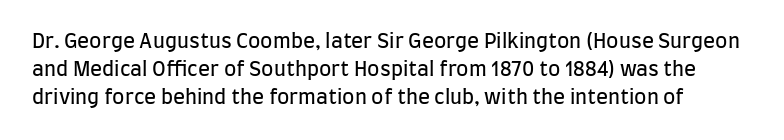
{"italic": "no", "bold": "no", "underline": "no", "line_spacing": "normal", "line_spacing_ratio": 1.39, "letter_spacing": "normal", "letter_spacing_em": 0.0, "glyph_px": 20}
